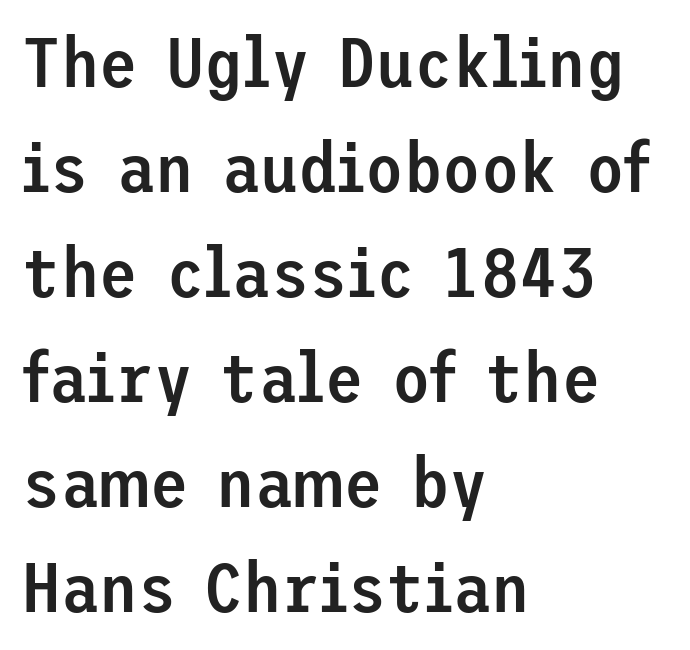
The image shows 70 px semibold sans-serif type, upright; set left-aligned, normal line spacing (1.5x), normal letter spacing, not underlined; low stroke contrast and a medium x-height.
